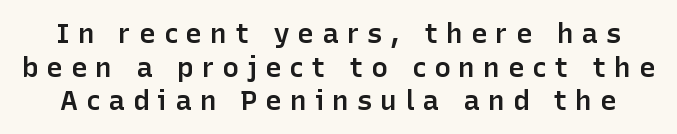
The image shows 28 px semibold sans-serif type, upright; set line spacing 1.2x, unusually wide letter spacing (+0.28 em), not underlined; low stroke contrast and a medium x-height.
